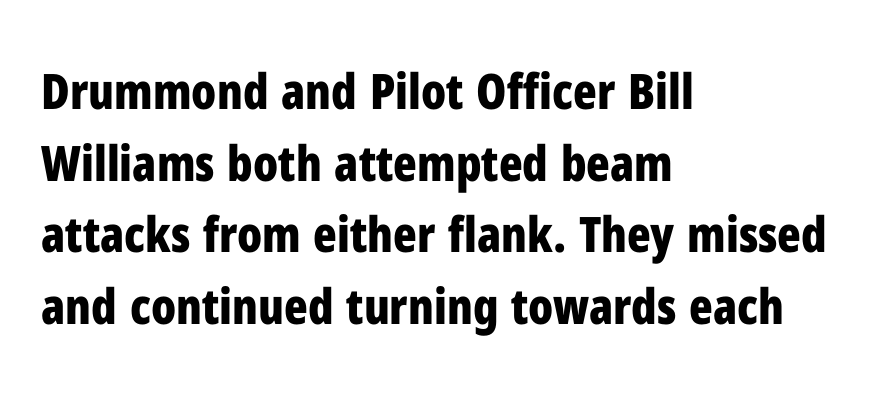
The image shows 49 px bold, condensed sans-serif type, upright; set left-aligned, normal line spacing (1.46x), normal letter spacing, not underlined; low stroke contrast and a medium x-height.
